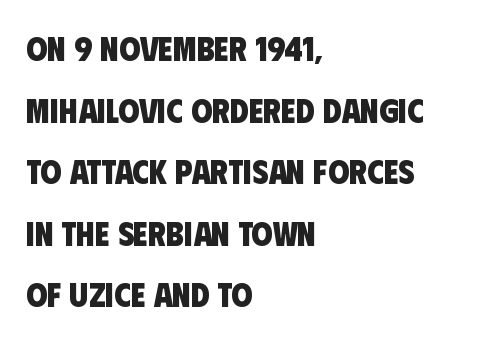
Q: Is the text bold? A: Yes.
Q: Is the typeface a serif or a sans-serif typeface? A: Sans-serif.
Q: Is the text underlined? A: No.
Q: How is the paragraph aligned? A: Left-aligned.
Q: Is the spacing between letters normal or unusually wide? A: Normal.
Q: Width (condensed, normal, or wide)? A: Condensed.
Q: Stroke contrast? A: Low.
Q: x-height? A: Large.
Q: Monospaced? A: No.
